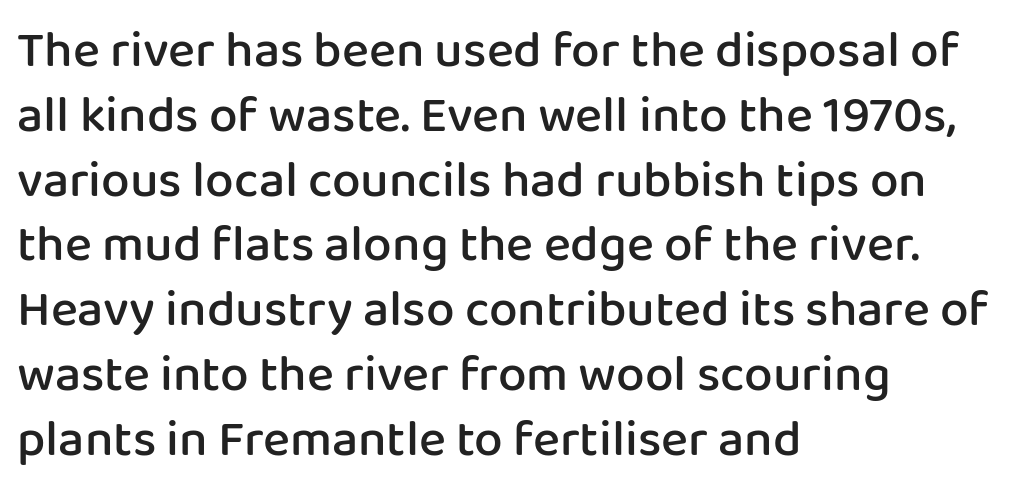
Q: Is the text bold? A: Semi-bold.
Q: Is the text italic (slanted)? A: No, it is upright.
Q: Is the typeface a serif or a sans-serif typeface? A: Sans-serif.
Q: Is the text underlined? A: No.
Q: How is the paragraph aligned? A: Left-aligned.
Q: Is the spacing between letters normal or unusually wide? A: Normal.
Q: Is the spacing between lines tight, normal or loose? A: Normal.
Q: Width (condensed, normal, or wide)? A: Normal.
Q: Stroke contrast? A: Low.
Q: x-height? A: Medium.
Q: Monospaced? A: No.
